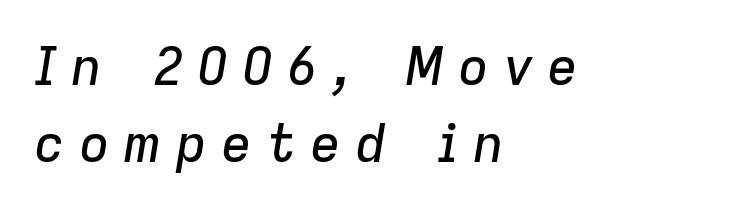
This rendering widens character spacing well past its baseline value. The passage shown stacks its lines at a standard gap. This sample is left-justified, so line endings fall wherever the words run out. Unmarked baselines from the first word to the last. The face used here is proportionally spaced, like ordinary book or web type.
